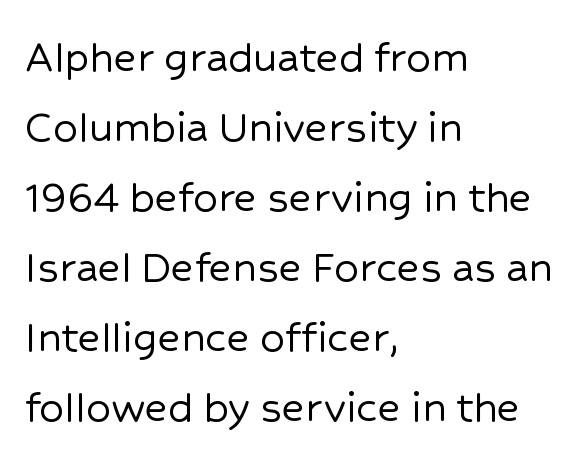
A typesetter would call this leading conventional body-copy spacing. The font's upright variant was chosen for this text. The letters advance in unequal steps, a hallmark of proportional type. Is the block centered? No — it sits flush against the left margin. No extra tracking has been applied to these lines. The gap between lines stays unmarked.
